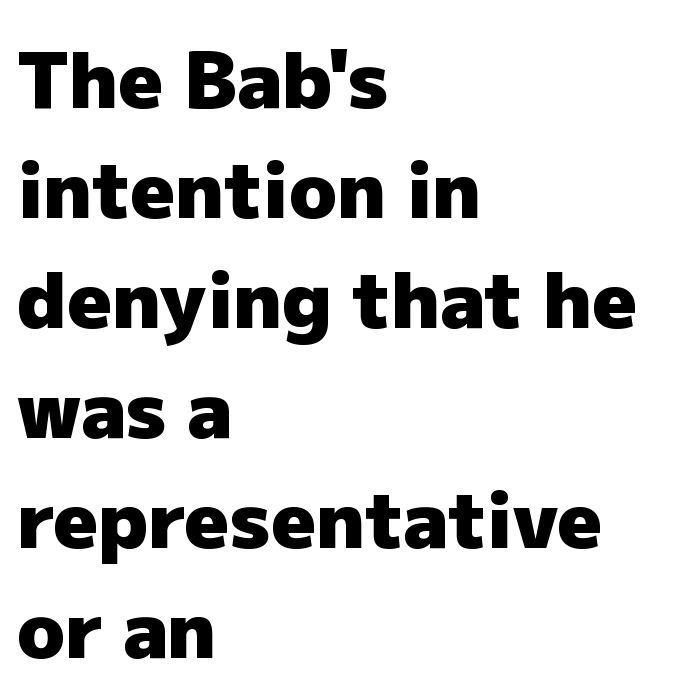
Q: Is the text bold? A: Yes.
Q: Is the text italic (slanted)? A: No, it is upright.
Q: Is the typeface a serif or a sans-serif typeface? A: Sans-serif.
Q: Is the text underlined? A: No.
Q: How is the paragraph aligned? A: Left-aligned.
Q: Is the spacing between letters normal or unusually wide? A: Normal.
Q: Is the spacing between lines tight, normal or loose? A: Normal.
Q: Width (condensed, normal, or wide)? A: Normal.
Q: Stroke contrast? A: Low.
Q: x-height? A: Medium.
Q: Monospaced? A: No.
